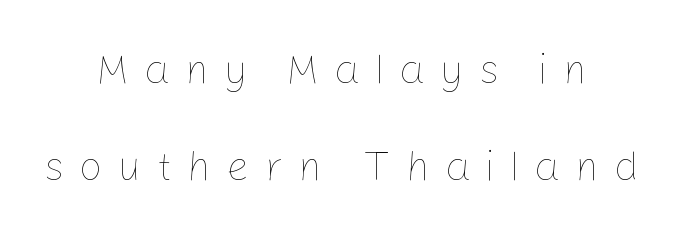
{"italic": "no", "bold": "no", "weight": "thin", "width": "normal", "stroke_contrast": "low", "x_height": "medium", "monospaced": "no", "underline": "no", "align": "center", "line_spacing": "loose", "line_spacing_ratio": 2.36, "letter_spacing": "wide", "letter_spacing_em": 0.36, "glyph_px": 41}
